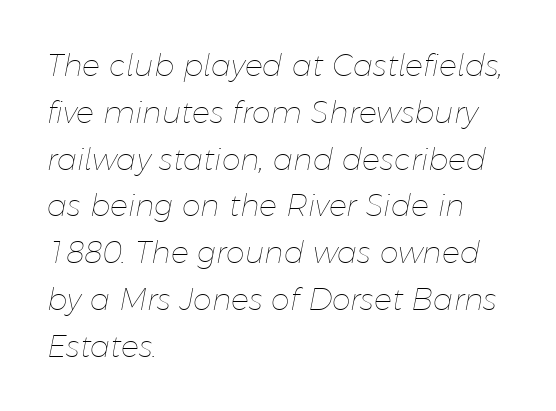
{"italic": "yes", "lean": "right", "slant_degrees": 11, "bold": "no", "weight": "thin", "width": "normal", "stroke_contrast": "low", "x_height": "medium", "monospaced": "no", "underline": "no", "align": "left", "line_spacing": "normal", "line_spacing_ratio": 1.56, "letter_spacing": "normal", "letter_spacing_em": 0.0, "glyph_px": 30}
